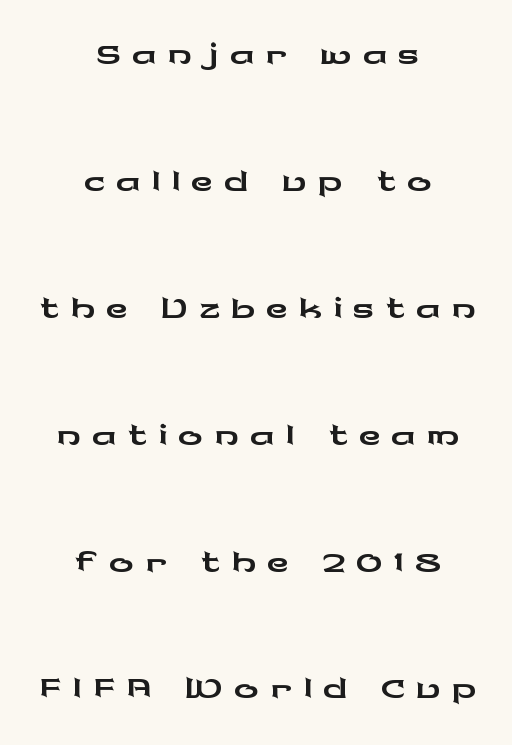
{"serif": "no", "italic": "no", "width": "wide", "stroke_contrast": "low", "x_height": "medium", "monospaced": "no", "underline": "no", "align": "center", "line_spacing": "loose", "line_spacing_ratio": 2.08, "glyph_px": 61}
